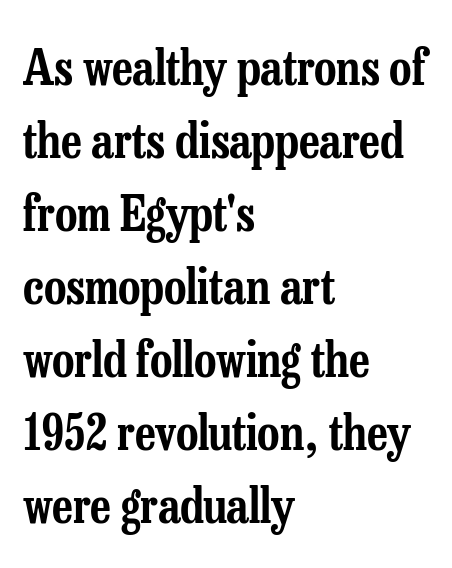
The image shows 49 px condensed serif type, upright; set left-aligned, normal line spacing (1.49x), normal letter spacing, not underlined; low stroke contrast and a medium x-height.
